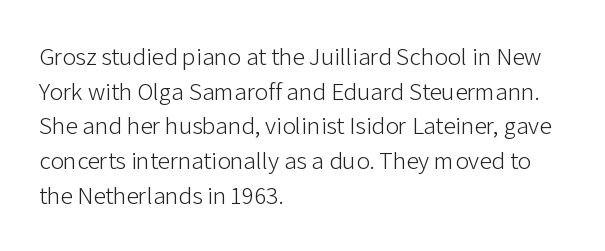
{"italic": "no", "bold": "no", "underline": "no", "align": "left", "line_spacing": "normal", "line_spacing_ratio": 1.39, "letter_spacing": "normal", "letter_spacing_em": 0.0, "glyph_px": 25}
